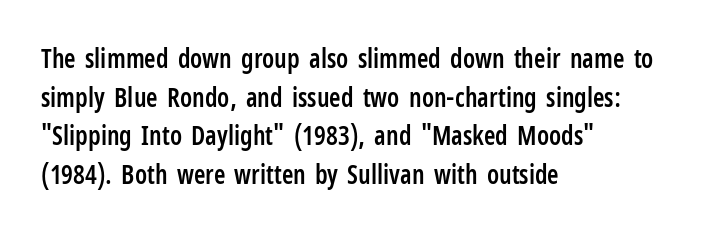
Q: Is the text bold? A: Semi-bold.
Q: Is the text italic (slanted)? A: No, it is upright.
Q: Is the text underlined? A: No.
Q: How is the paragraph aligned? A: Left-aligned.
Q: Is the spacing between letters normal or unusually wide? A: Normal.
Q: Is the spacing between lines tight, normal or loose? A: Normal.
